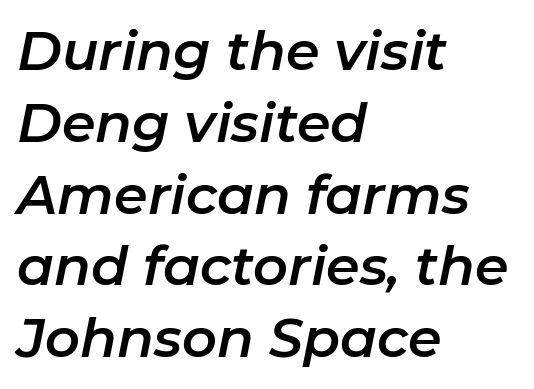
{"italic": "yes", "lean": "right", "slant_degrees": 11, "width": "normal", "stroke_contrast": "low", "x_height": "medium", "monospaced": "no", "underline": "no", "align": "left", "line_spacing": "normal", "line_spacing_ratio": 1.33, "letter_spacing": "normal", "letter_spacing_em": 0.0, "glyph_px": 54}
